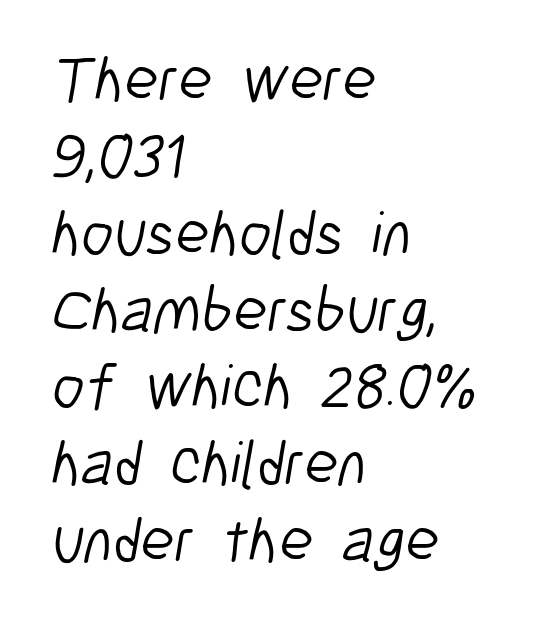
The image shows 63 px light, condensed sans-serif type; set left-aligned, line spacing 1.22x, normal letter spacing, not underlined; low stroke contrast and a medium x-height.
